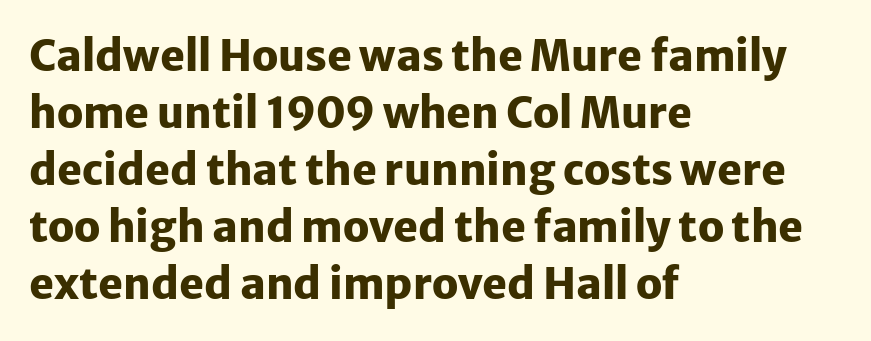
The image shows 42 px heavy sans-serif type, upright; set left-aligned, normal line spacing (1.36x), normal letter spacing, not underlined; low stroke contrast and a medium x-height.
